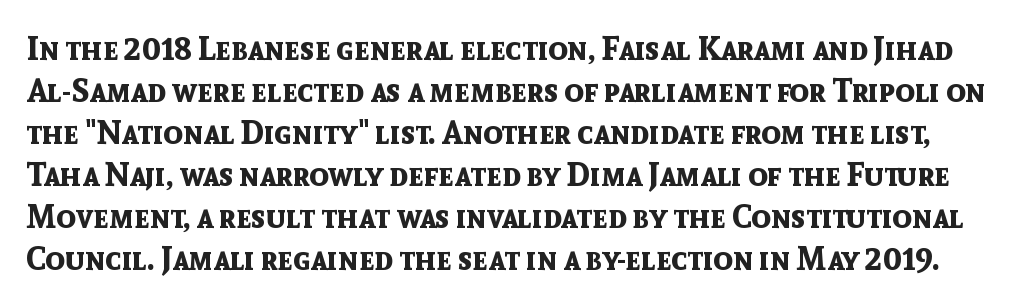
The image shows 32 px bold sans-serif type, upright; set normal line spacing (1.31x), normal letter spacing, not underlined; a medium x-height.
